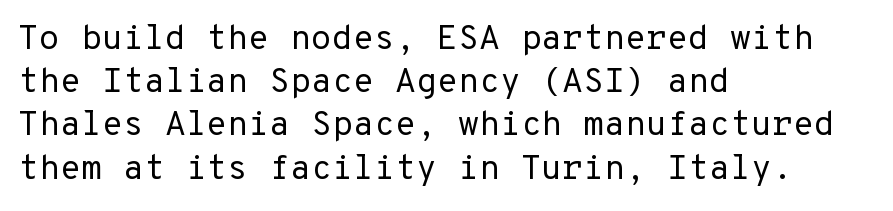
{"serif": "no", "italic": "no", "bold": "no", "weight": "regular", "width": "normal", "stroke_contrast": "low", "x_height": "medium", "monospaced": "yes", "underline": "no", "align": "left", "line_spacing": "normal", "line_spacing_ratio": 1.27, "letter_spacing": "normal", "letter_spacing_em": 0.0, "glyph_px": 34}
